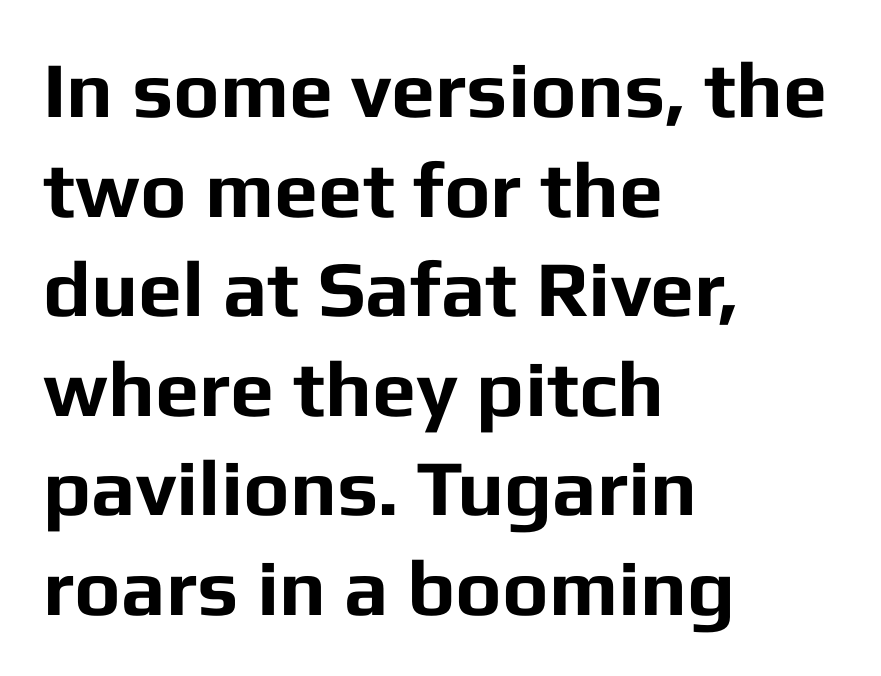
The image shows 79 px bold sans-serif type, upright; set left-aligned, normal line spacing (1.26x), normal letter spacing, not underlined; low stroke contrast and a medium x-height.
